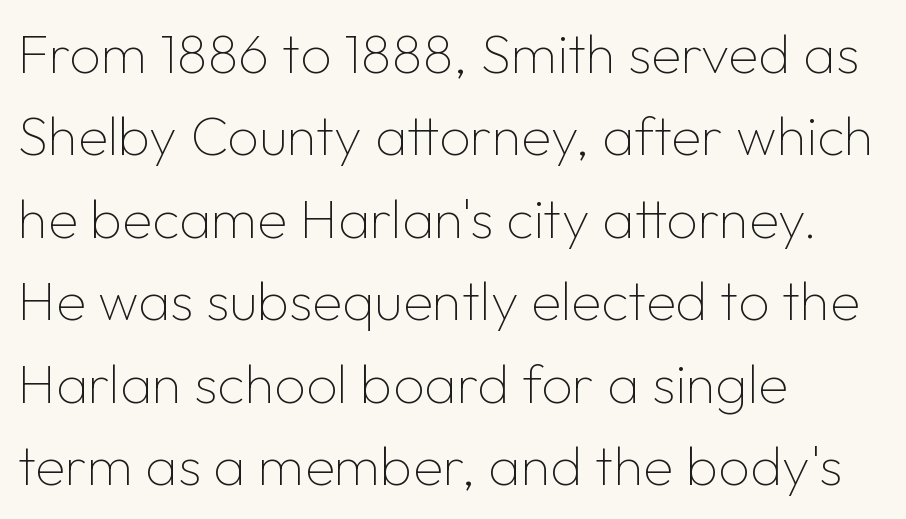
{"serif": "no", "italic": "no", "bold": "no", "weight": "thin", "width": "normal", "stroke_contrast": "low", "x_height": "medium", "monospaced": "no", "underline": "no", "align": "left", "line_spacing": "normal", "line_spacing_ratio": 1.5, "letter_spacing": "normal", "letter_spacing_em": 0.0, "glyph_px": 55}
